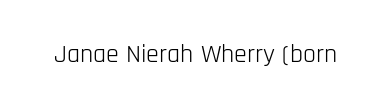
{"italic": "no", "bold": "no", "underline": "no", "letter_spacing": "normal", "letter_spacing_em": 0.0, "glyph_px": 26}
